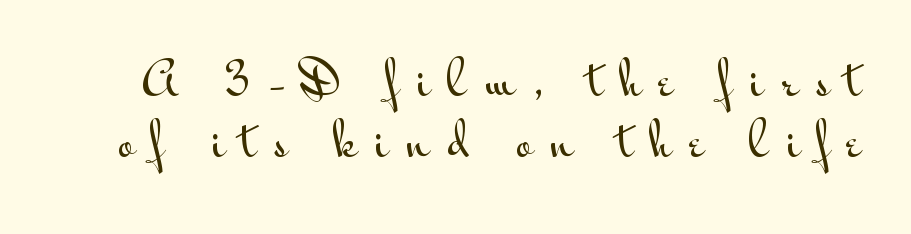
{"serif": "no", "width": "wide", "stroke_contrast": "medium", "x_height": "small", "monospaced": "no", "underline": "no", "line_spacing": "normal", "line_spacing_ratio": 1.38, "letter_spacing": "wide", "letter_spacing_em": 0.41, "glyph_px": 44}
